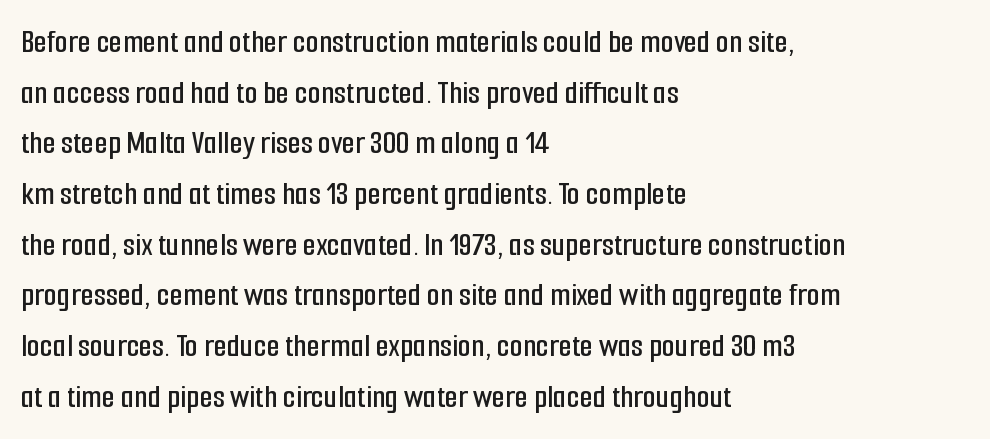
{"serif": "no", "italic": "no", "width": "condensed", "stroke_contrast": "low", "x_height": "medium", "monospaced": "no", "underline": "no", "align": "left", "line_spacing": "normal", "line_spacing_ratio": 1.49, "letter_spacing": "normal", "letter_spacing_em": 0.0, "glyph_px": 34}
